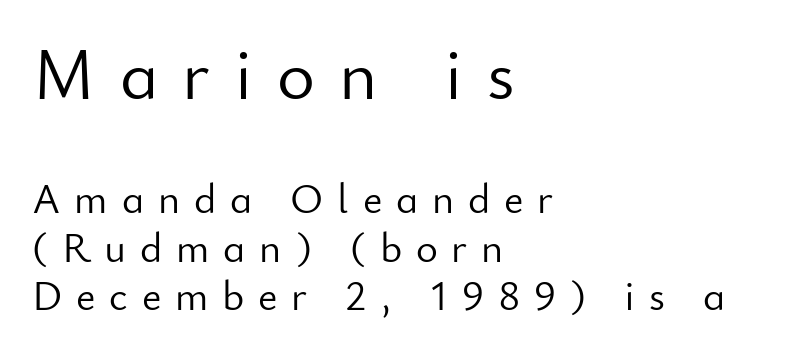
Check under the words: just untouched page. The font sits on the lighter half of the weight spectrum, regular included. Serifs: no, the terminals of the letterforms are clean. This sample has the flowing, uneven cadence of proportional lettering. Is the lower block the larger one? No — the upper block carries the bigger type. The paragraph shown leans on its left margin.
